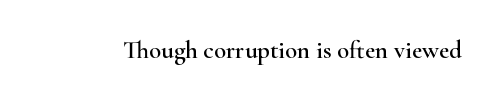
If you drew a line through each stem, it would be perfectly vertical. Characters follow at the spacing the type designer built in. The words here are not underlined.
